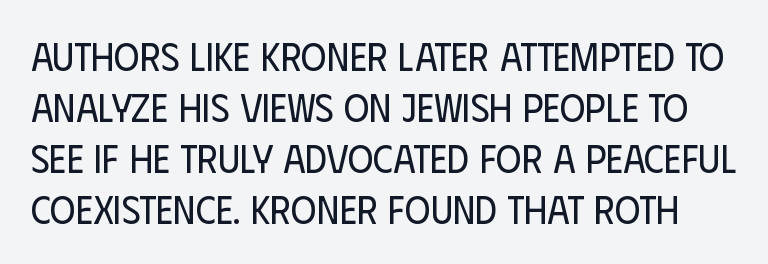
{"serif": "no", "italic": "no", "bold": "no", "weight": "regular", "width": "condensed", "stroke_contrast": "low", "x_height": "large", "monospaced": "no", "underline": "no", "line_spacing": "normal", "line_spacing_ratio": 1.31, "letter_spacing": "normal", "letter_spacing_em": 0.0, "glyph_px": 39}
